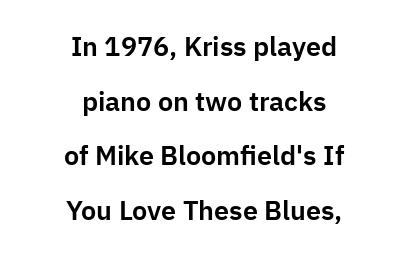
The image shows 27 px text type, upright; set centered, loose line spacing (2.02x), normal letter spacing, not underlined.
